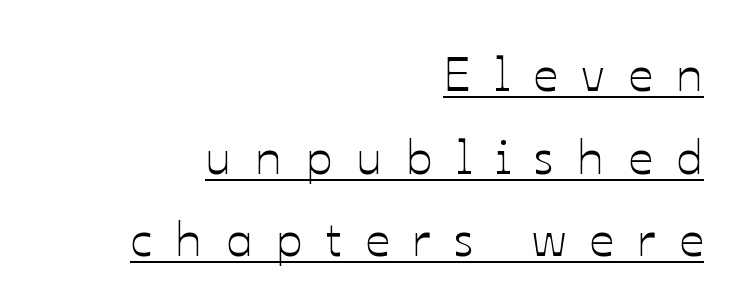
Q: Is the text italic (slanted)? A: No, it is upright.
Q: Is the text underlined? A: Yes.
Q: How is the paragraph aligned? A: Right-aligned.
Q: Is the spacing between letters normal or unusually wide? A: Unusually wide.
Q: Width (condensed, normal, or wide)? A: Normal.
Q: Stroke contrast? A: Low.
Q: x-height? A: Medium.
Q: Monospaced? A: No.
